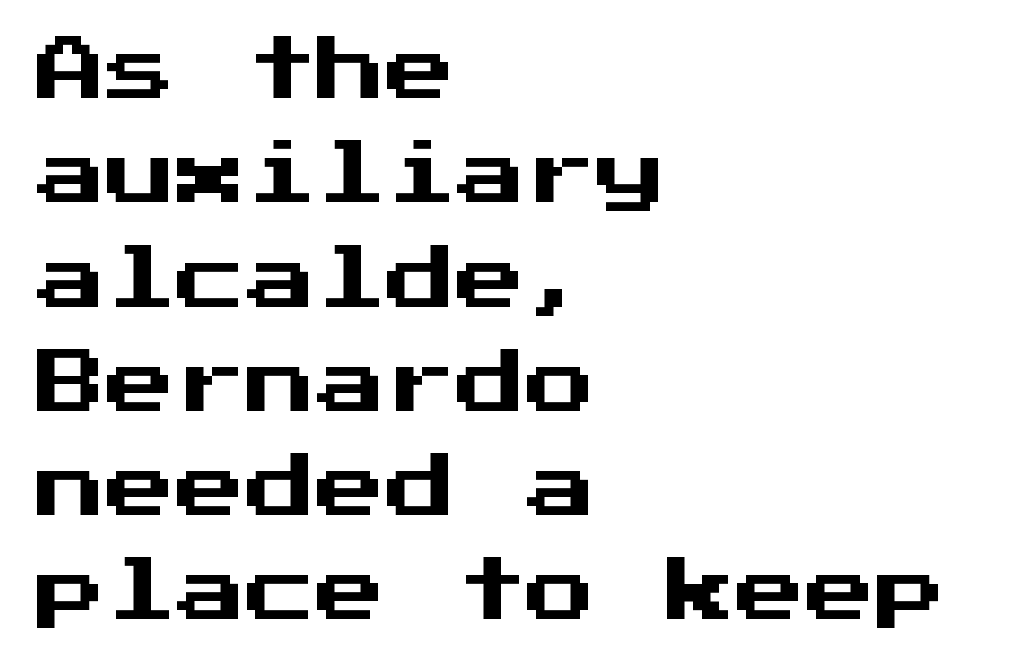
The image shows 70 px sans-serif type, upright, monospaced; set left-aligned, normal line spacing (1.49x), normal letter spacing, not underlined; medium stroke contrast and a medium x-height.
